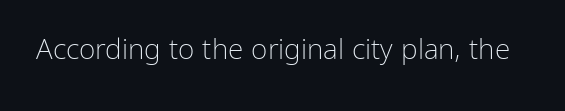
The letters stand straight up with perfectly vertical stems. Decoration check: the copy has no underline. Weight: not bold — regular or lighter. Letter spacing: default.
